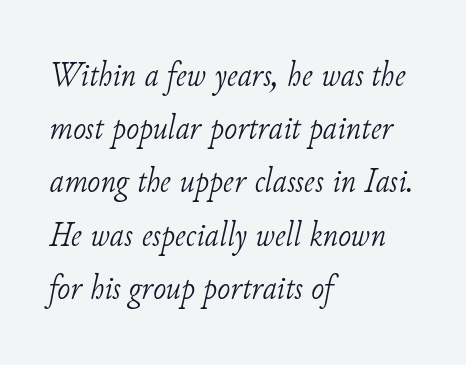
Q: Is the text bold? A: No.
Q: Is the text italic (slanted)? A: Yes, it leans right by about 11 degrees.
Q: Is the typeface a serif or a sans-serif typeface? A: Serif.
Q: Is the text underlined? A: No.
Q: How is the paragraph aligned? A: Left-aligned.
Q: Is the spacing between letters normal or unusually wide? A: Normal.
Q: Is the spacing between lines tight, normal or loose? A: Normal.
Q: Width (condensed, normal, or wide)? A: Normal.
Q: Stroke contrast? A: Low.
Q: x-height? A: Small.
Q: Monospaced? A: No.
